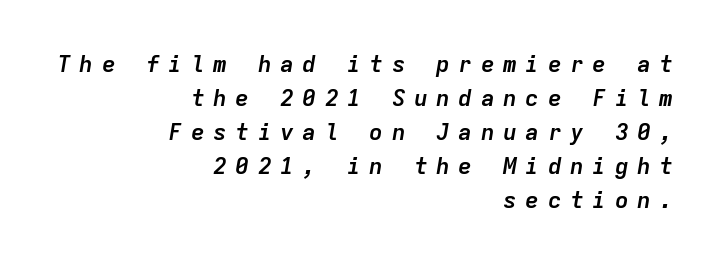
The image shows 23 px bold type, italic (leaning right); set right-aligned, normal line spacing (1.48x), unusually wide letter spacing (+0.37 em), not underlined.
